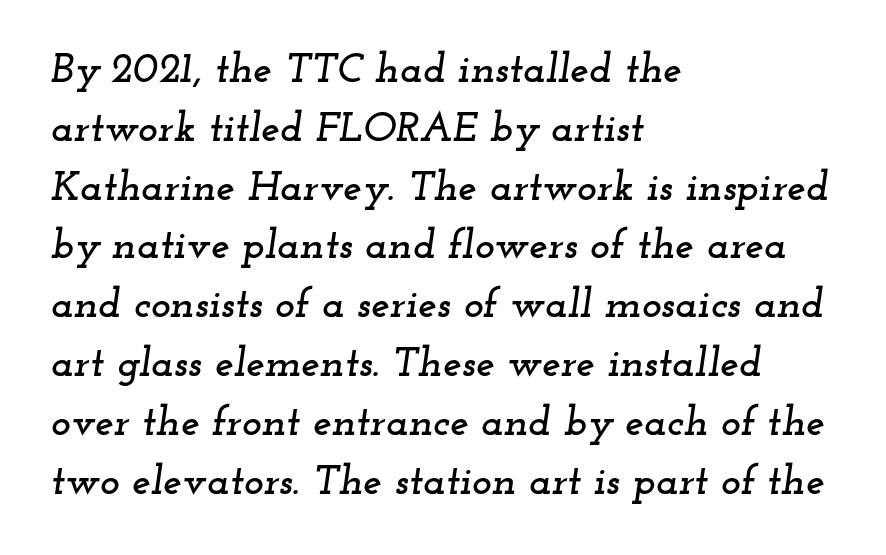
{"serif": "yes", "italic": "yes", "lean": "right", "slant_degrees": 12, "width": "wide", "stroke_contrast": "low", "x_height": "small", "monospaced": "no", "underline": "no", "align": "left", "line_spacing": "normal", "line_spacing_ratio": 1.4, "letter_spacing": "normal", "letter_spacing_em": 0.0, "glyph_px": 42}
